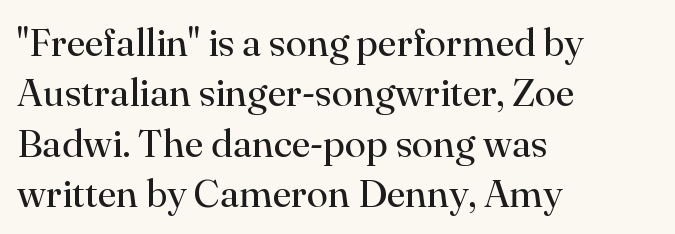
The image shows 39 px regular-weight serif type, upright; set left-aligned, normal line spacing (1.29x), normal letter spacing, not underlined; high stroke contrast and a small x-height.
